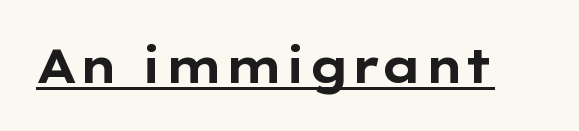
The image shows 47 px bold, wide sans-serif type, upright; set normal letter spacing, underlined; low stroke contrast and a medium x-height.
